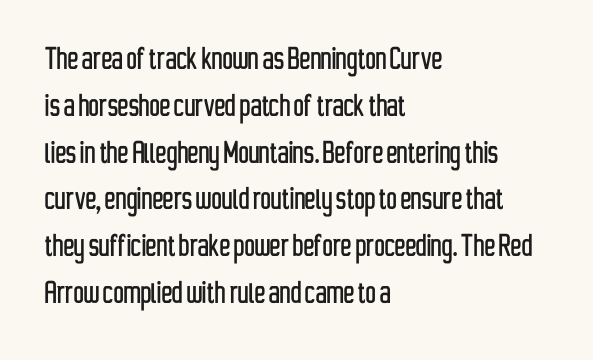
Q: Is the text italic (slanted)? A: No, it is upright.
Q: Is the typeface a serif or a sans-serif typeface? A: Sans-serif.
Q: Is the text underlined? A: No.
Q: How is the paragraph aligned? A: Left-aligned.
Q: Is the spacing between letters normal or unusually wide? A: Normal.
Q: Is the spacing between lines tight, normal or loose? A: Normal.
Q: Width (condensed, normal, or wide)? A: Condensed.
Q: Stroke contrast? A: Low.
Q: x-height? A: Medium.
Q: Monospaced? A: No.
